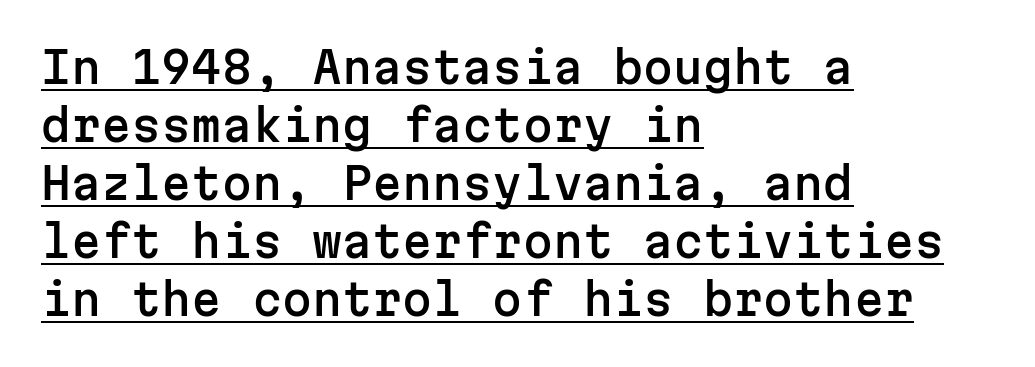
{"serif": "no", "italic": "no", "width": "normal", "stroke_contrast": "low", "x_height": "medium", "monospaced": "yes", "underline": "yes", "align": "left", "line_spacing": "normal", "line_spacing_ratio": 1.35, "letter_spacing": "normal", "letter_spacing_em": 0.0, "glyph_px": 43}
